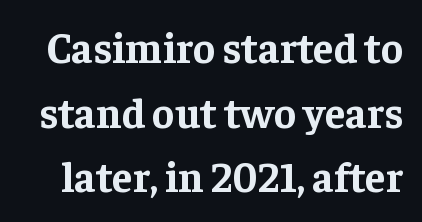
{"serif": "yes", "italic": "no", "bold": "yes", "weight": "bold", "width": "normal", "stroke_contrast": "low", "x_height": "medium", "monospaced": "no", "underline": "no", "line_spacing": "normal", "line_spacing_ratio": 1.54, "letter_spacing": "normal", "letter_spacing_em": 0.0, "glyph_px": 42}
